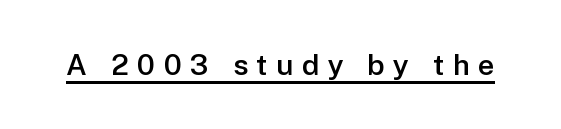
Q: Is the text bold? A: Semi-bold.
Q: Is the text italic (slanted)? A: No, it is upright.
Q: Is the typeface a serif or a sans-serif typeface? A: Sans-serif.
Q: Is the text underlined? A: Yes.
Q: Is the spacing between letters normal or unusually wide? A: Unusually wide.
Q: Width (condensed, normal, or wide)? A: Normal.
Q: Stroke contrast? A: Low.
Q: x-height? A: Medium.
Q: Monospaced? A: No.
